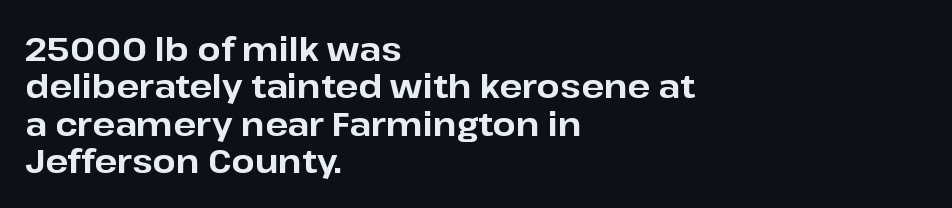
Students, this is bold: see how much ink each stroke carries. The lines in this sample share a left origin and differ only in where they stop. Designer's note — italics off, roman on. Is the letter spacing exaggerated? No — it looks like the ordinary default. Leading is clearly below the norm, producing a dense column.
